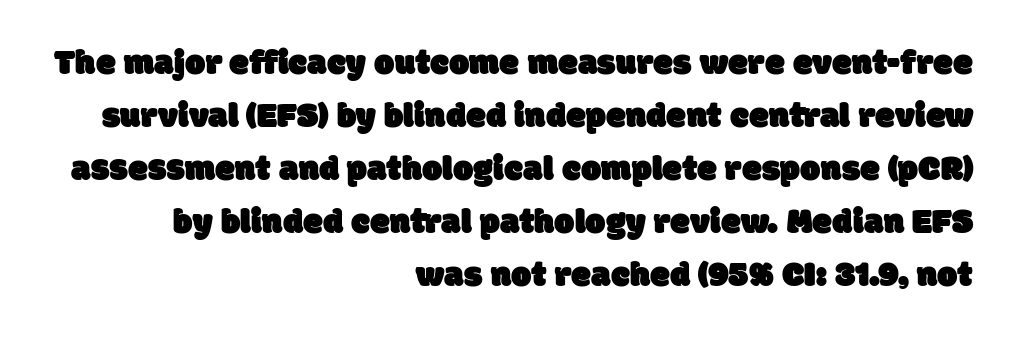
{"serif": "no", "width": "normal", "stroke_contrast": "low", "x_height": "large", "monospaced": "no", "underline": "no", "align": "right", "line_spacing": "normal", "line_spacing_ratio": 1.47, "letter_spacing": "normal", "letter_spacing_em": 0.0, "glyph_px": 36}
